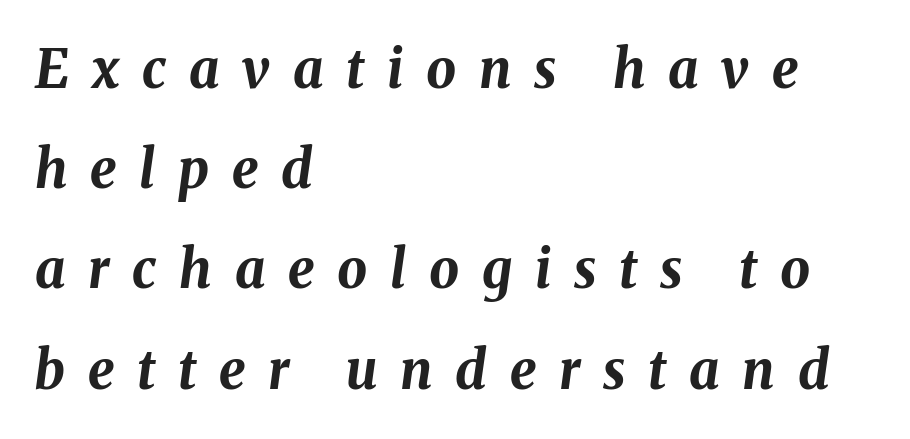
Clear beneath every line of the passage. Looking at the ascenders, they clearly lean. Here the designer chose a conventional face with non-uniform glyph widths. The line texture is sparse and dotted thanks to wide tracking. Short and long lines alike share a common starting point at left. As a designer I'd log this as weight 700, bold.
